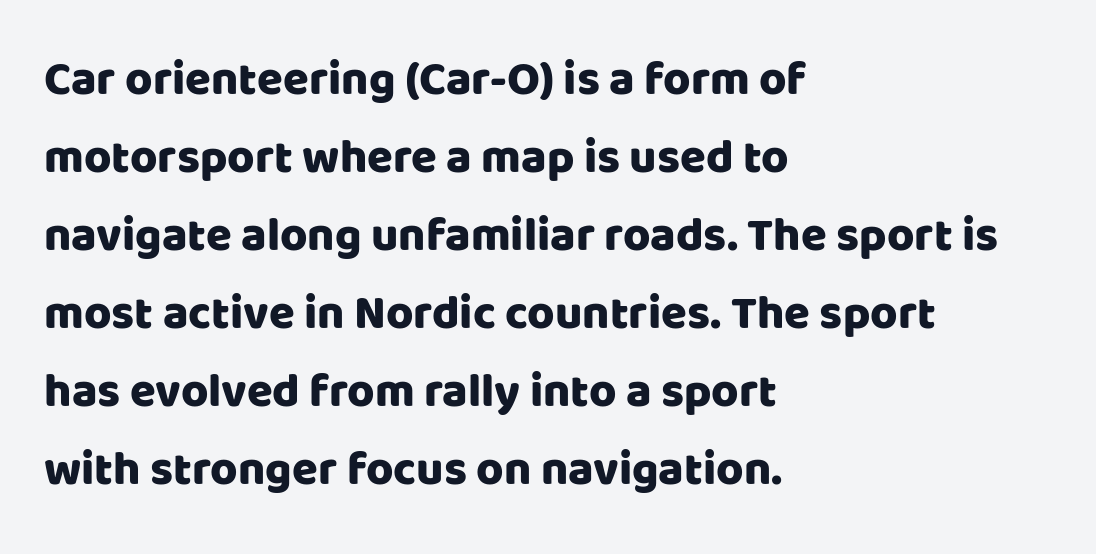
In CSS terms this would be text-align: left. Tracking value appears to be zero — textbook default spacing. Posture: upright roman. The string is rendered with underlining switched off. Does the type have serifs? No, each stem ends abruptly.
